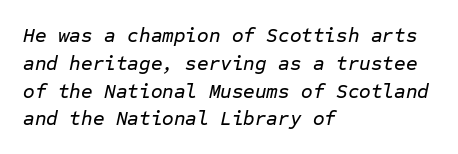
Q: Is the text italic (slanted)? A: Yes, it leans right by about 12 degrees.
Q: Is the text underlined? A: No.
Q: How is the paragraph aligned? A: Left-aligned.
Q: Is the spacing between letters normal or unusually wide? A: Normal.
Q: Is the spacing between lines tight, normal or loose? A: Normal.
